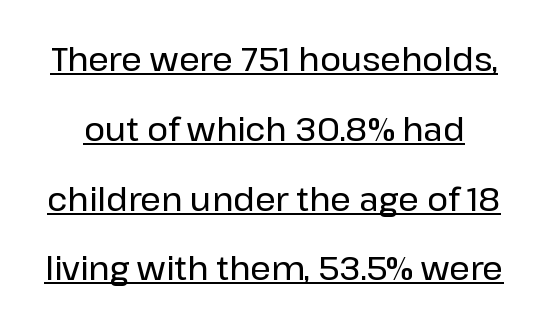
{"serif": "no", "italic": "no", "width": "normal", "stroke_contrast": "low", "x_height": "medium", "monospaced": "no", "underline": "yes", "line_spacing": "loose", "line_spacing_ratio": 2.18, "letter_spacing": "normal", "letter_spacing_em": 0.0, "glyph_px": 32}
